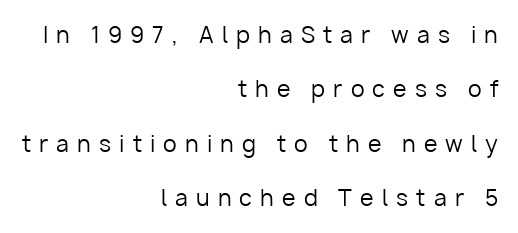
The image shows 22 px text type, upright; set right-aligned, loose line spacing (2.47x), unusually wide letter spacing (+0.37 em), not underlined.
